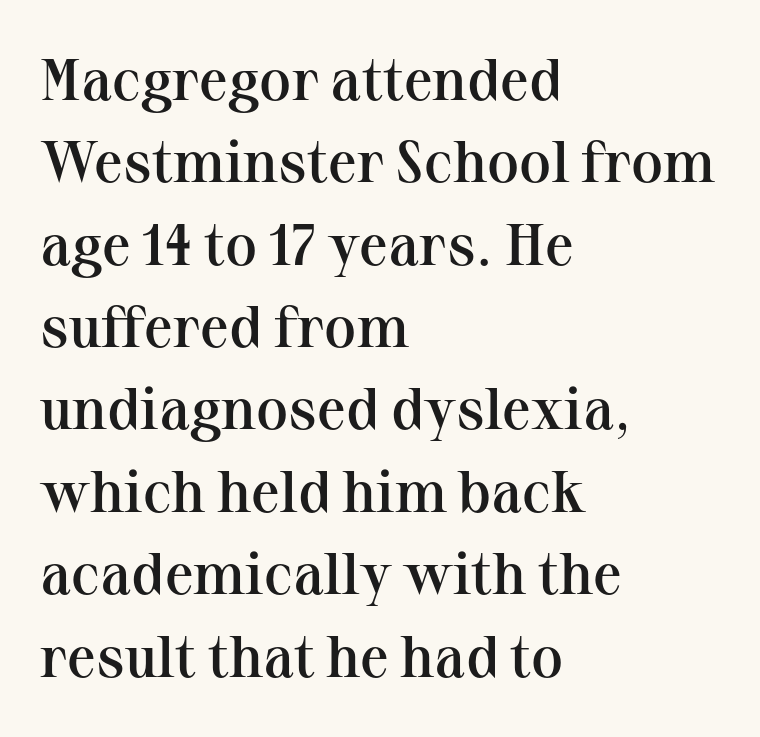
{"serif": "yes", "italic": "no", "bold": "semi", "weight": "semibold", "width": "normal", "stroke_contrast": "medium", "x_height": "medium", "monospaced": "no", "underline": "no", "align": "left", "line_spacing": "normal", "line_spacing_ratio": 1.42, "letter_spacing": "normal", "letter_spacing_em": 0.0, "glyph_px": 58}
